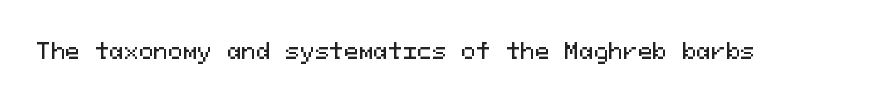
Tall strokes in this sample are plumb rather than angled. Short note: letters normally spaced. Lines of text with bare space underneath.
